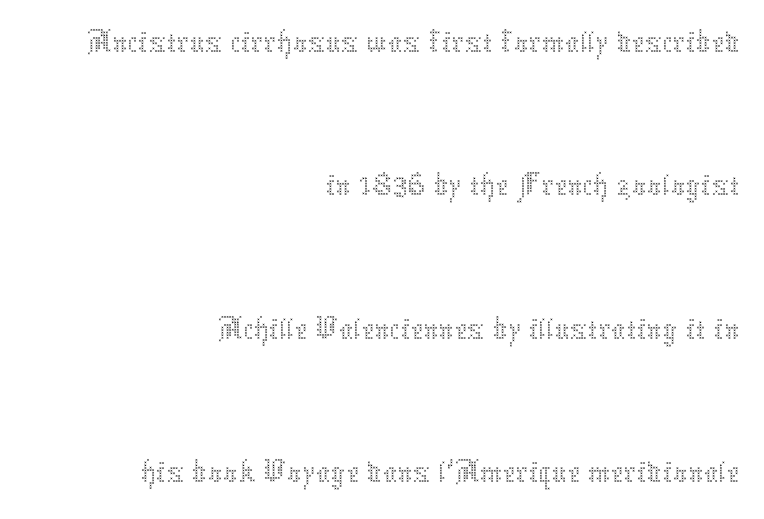
Q: Is the text bold? A: No.
Q: Is the text italic (slanted)? A: No, it is upright.
Q: Is the text underlined? A: No.
Q: How is the paragraph aligned? A: Right-aligned.
Q: Is the spacing between letters normal or unusually wide? A: Normal.
Q: Is the spacing between lines tight, normal or loose? A: Loose.
Q: Width (condensed, normal, or wide)? A: Normal.
Q: Stroke contrast? A: Medium.
Q: x-height? A: Medium.
Q: Monospaced? A: No.
